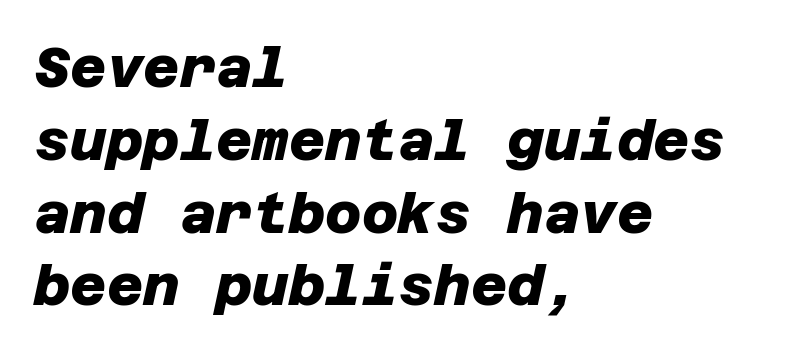
The image shows 56 px heavy sans-serif type; set left-aligned, normal line spacing (1.3x), normal letter spacing, not underlined; low stroke contrast and a large x-height.
